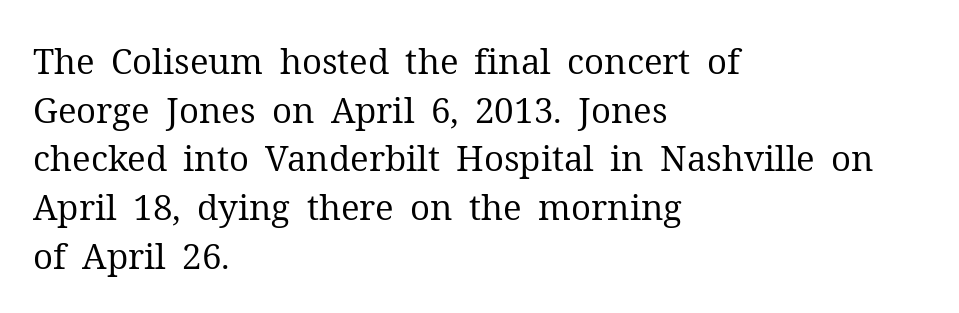
Q: Is the text bold? A: No.
Q: Is the text italic (slanted)? A: No, it is upright.
Q: Is the typeface a serif or a sans-serif typeface? A: Serif.
Q: Is the text underlined? A: No.
Q: How is the paragraph aligned? A: Left-aligned.
Q: Is the spacing between letters normal or unusually wide? A: Normal.
Q: Is the spacing between lines tight, normal or loose? A: Normal.
Q: Width (condensed, normal, or wide)? A: Normal.
Q: Stroke contrast? A: Medium.
Q: x-height? A: Medium.
Q: Monospaced? A: No.
